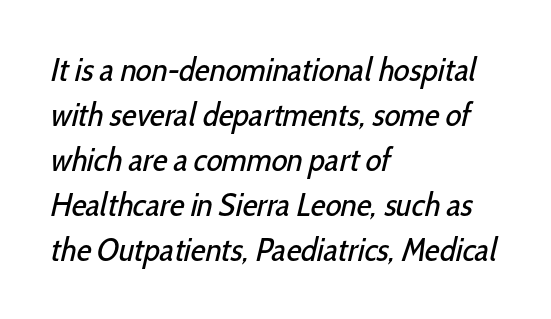
Q: Is the text bold? A: No.
Q: Is the typeface a serif or a sans-serif typeface? A: Sans-serif.
Q: Is the text underlined? A: No.
Q: How is the paragraph aligned? A: Left-aligned.
Q: Is the spacing between letters normal or unusually wide? A: Normal.
Q: Is the spacing between lines tight, normal or loose? A: Normal.
Q: Width (condensed, normal, or wide)? A: Condensed.
Q: Stroke contrast? A: Low.
Q: x-height? A: Medium.
Q: Monospaced? A: No.
